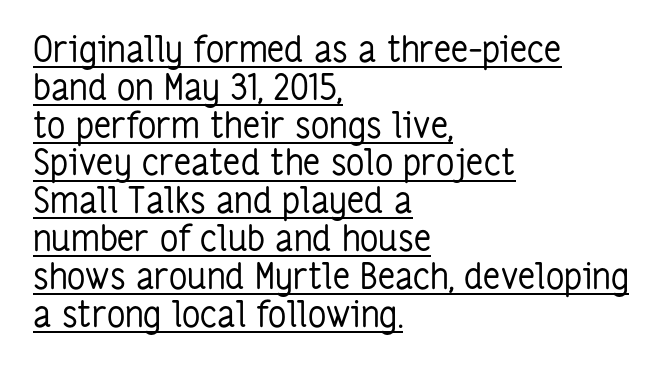
Q: Is the text bold? A: No.
Q: Is the text italic (slanted)? A: No, it is upright.
Q: Is the typeface a serif or a sans-serif typeface? A: Sans-serif.
Q: Is the text underlined? A: Yes.
Q: How is the paragraph aligned? A: Left-aligned.
Q: Is the spacing between letters normal or unusually wide? A: Normal.
Q: Is the spacing between lines tight, normal or loose? A: Tight.
Q: Width (condensed, normal, or wide)? A: Condensed.
Q: Stroke contrast? A: Low.
Q: x-height? A: Medium.
Q: Monospaced? A: No.
